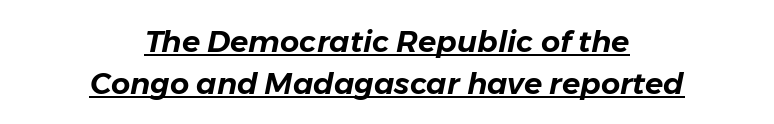
Q: Is the text italic (slanted)? A: Yes, it leans right by about 11 degrees.
Q: Is the text underlined? A: Yes.
Q: How is the paragraph aligned? A: Centered.
Q: Is the spacing between letters normal or unusually wide? A: Normal.
Q: Is the spacing between lines tight, normal or loose? A: Normal.
Q: Width (condensed, normal, or wide)? A: Normal.
Q: Stroke contrast? A: Low.
Q: x-height? A: Medium.
Q: Monospaced? A: No.
